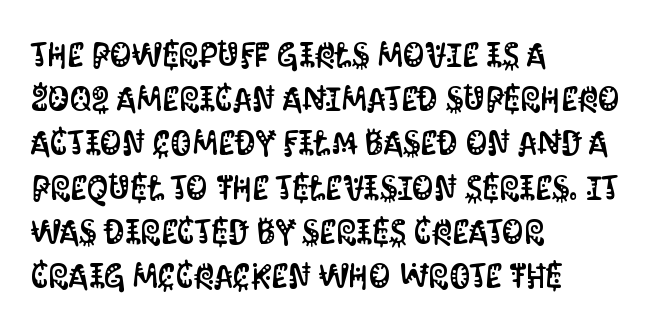
{"serif": "no", "italic": "no", "width": "condensed", "stroke_contrast": "medium", "x_height": "large", "monospaced": "no", "underline": "no", "align": "left", "line_spacing": "normal", "line_spacing_ratio": 1.3, "letter_spacing": "normal", "letter_spacing_em": 0.0, "glyph_px": 34}
